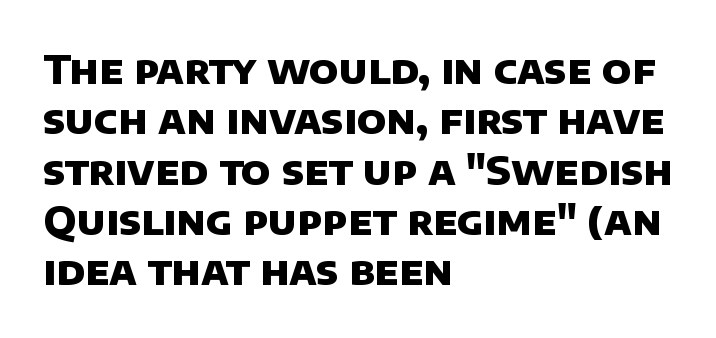
Q: Is the text bold? A: Yes.
Q: Is the typeface a serif or a sans-serif typeface? A: Sans-serif.
Q: Is the text underlined? A: No.
Q: How is the paragraph aligned? A: Left-aligned.
Q: Is the spacing between letters normal or unusually wide? A: Normal.
Q: Is the spacing between lines tight, normal or loose? A: Normal.
Q: Width (condensed, normal, or wide)? A: Normal.
Q: Stroke contrast? A: Low.
Q: x-height? A: Large.
Q: Monospaced? A: No.
